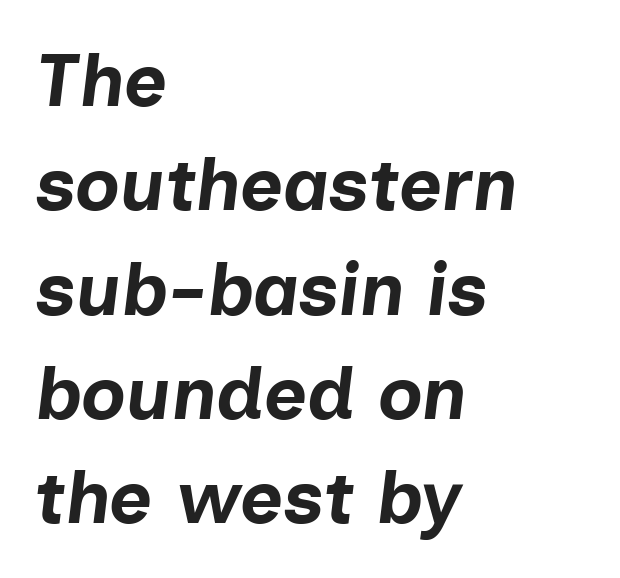
{"italic": "yes", "lean": "right", "slant_degrees": 7, "bold": "yes", "weight": "bold", "width": "normal", "stroke_contrast": "low", "x_height": "medium", "monospaced": "no", "underline": "no", "align": "left", "line_spacing": "normal", "line_spacing_ratio": 1.41, "letter_spacing": "normal", "letter_spacing_em": 0.0, "glyph_px": 74}
